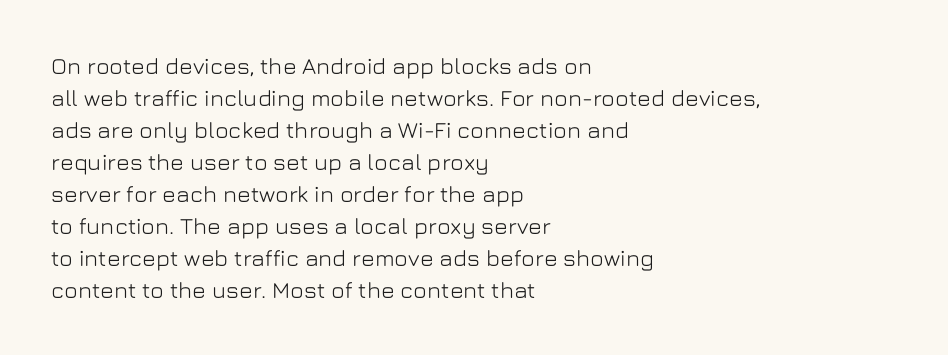
The image shows 23 px text type, upright; set left-aligned, normal line spacing (1.39x), normal letter spacing, not underlined.
